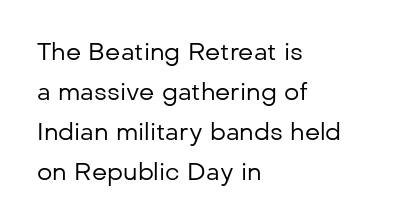
{"italic": "no", "bold": "no", "underline": "no", "align": "left", "line_spacing": "normal", "line_spacing_ratio": 1.66, "letter_spacing": "normal", "letter_spacing_em": 0.0, "glyph_px": 24}
